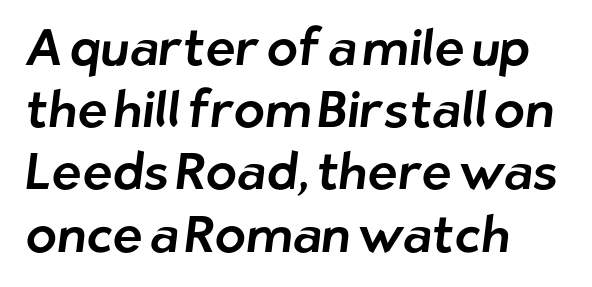
Q: Is the typeface a serif or a sans-serif typeface? A: Sans-serif.
Q: Is the text underlined? A: No.
Q: How is the paragraph aligned? A: Left-aligned.
Q: Is the spacing between letters normal or unusually wide? A: Normal.
Q: Width (condensed, normal, or wide)? A: Normal.
Q: Stroke contrast? A: Low.
Q: x-height? A: Medium.
Q: Monospaced? A: No.
